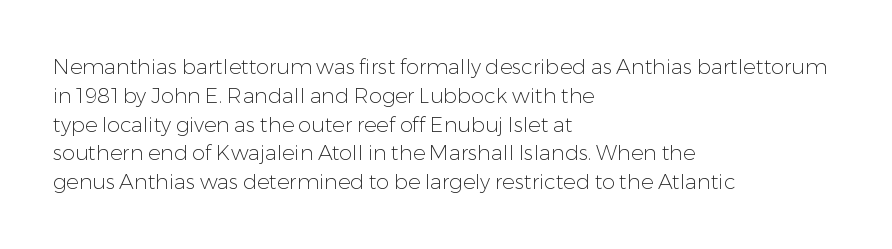
{"italic": "no", "bold": "no", "underline": "no", "align": "left", "line_spacing": "normal", "line_spacing_ratio": 1.37, "letter_spacing": "normal", "letter_spacing_em": 0.0, "glyph_px": 21}
